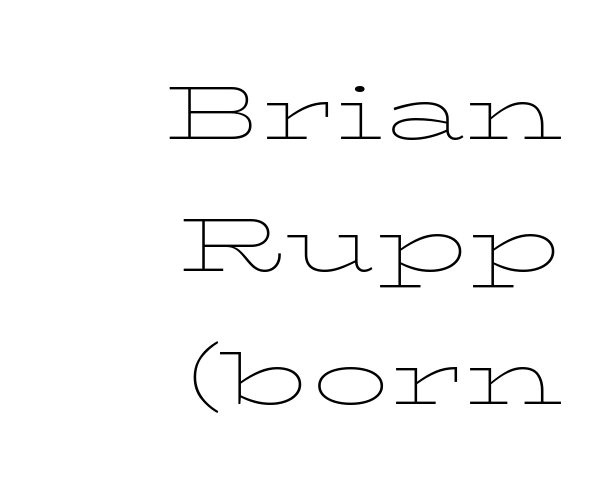
A clean baseline with only descenders dipping below it. Serif or sans? Serif — the stroke terminals have little feet. Is there any slant? The stems are plumb. Here the designer chose a conventional face with non-uniform glyph widths.
